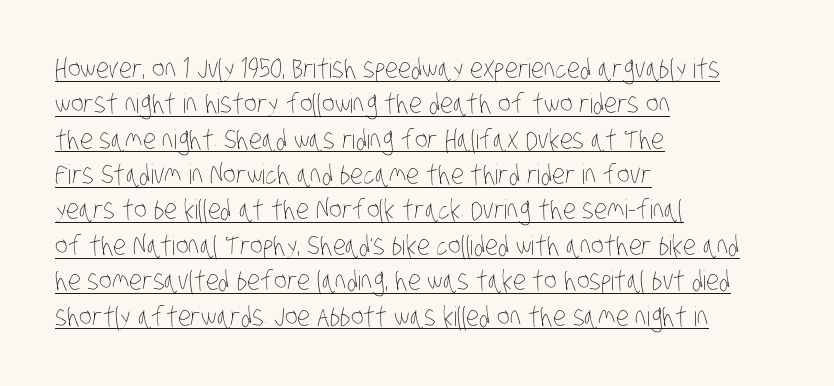
{"bold": "no", "underline": "yes", "align": "left", "line_spacing": "normal", "line_spacing_ratio": 1.31, "letter_spacing": "normal", "letter_spacing_em": 0.0, "glyph_px": 27}
